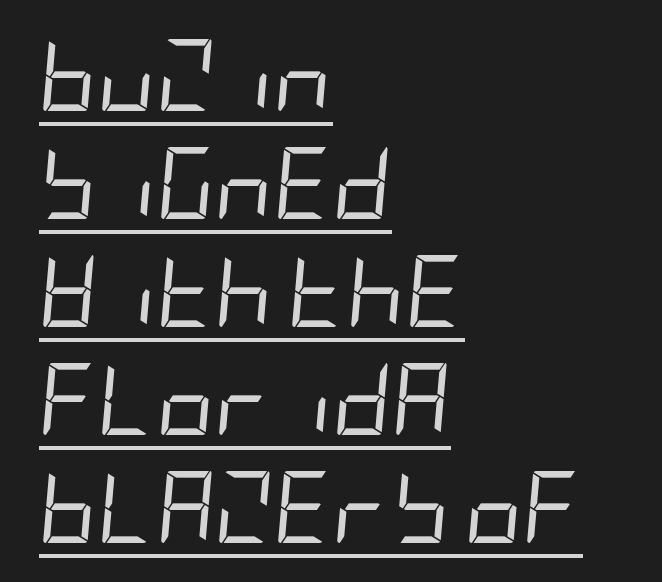
{"italic": "yes", "lean": "right", "slant_degrees": 5, "bold": "no", "weight": "regular", "width": "condensed", "stroke_contrast": "low", "x_height": "large", "underline": "yes", "align": "left", "line_spacing": "normal", "line_spacing_ratio": 1.5, "letter_spacing": "normal", "letter_spacing_em": 0.0, "glyph_px": 72}
